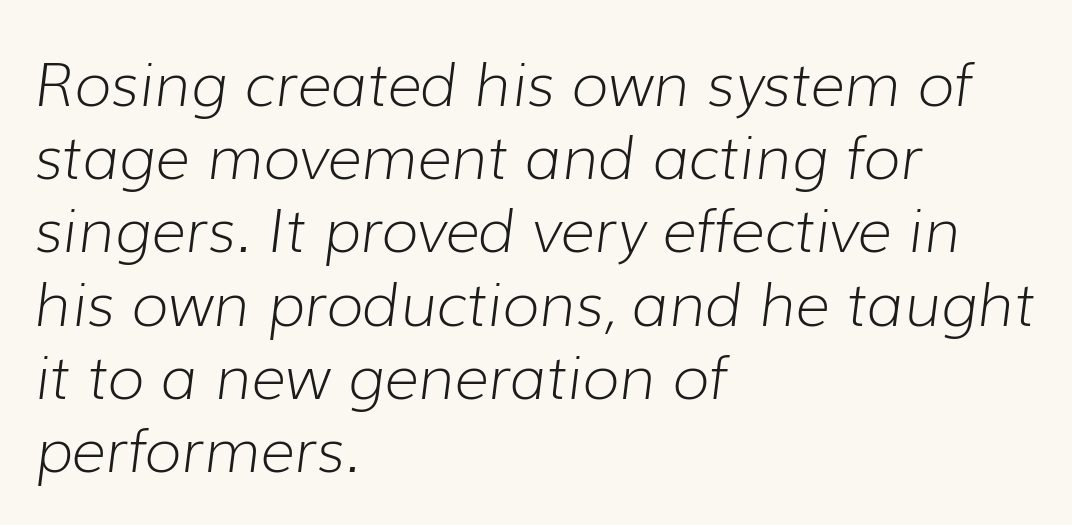
Q: Is the text bold? A: No.
Q: Is the text italic (slanted)? A: Yes, it leans right by about 7 degrees.
Q: Is the text underlined? A: No.
Q: How is the paragraph aligned? A: Left-aligned.
Q: Is the spacing between letters normal or unusually wide? A: Normal.
Q: Width (condensed, normal, or wide)? A: Normal.
Q: Stroke contrast? A: Low.
Q: x-height? A: Medium.
Q: Monospaced? A: No.
